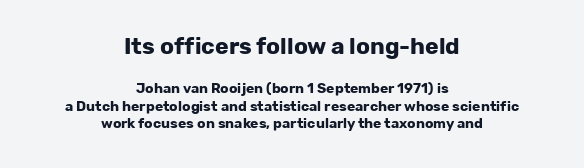
Q: Is the text bold? A: Yes.
Q: Is the text italic (slanted)? A: No, it is upright.
Q: Is the text underlined? A: No.
Q: How is the paragraph aligned? A: Centered.
Q: Is the spacing between letters normal or unusually wide? A: Normal.
Q: Which block of text is set in a larger size, the first (top) or the second (bottom)? A: The first (top) one.
